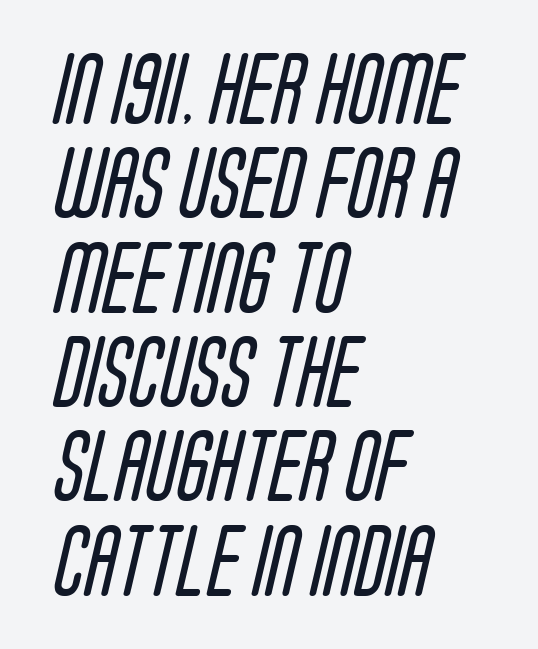
The image shows 72 px regular-weight, condensed sans-serif type; set left-aligned, normal line spacing (1.31x), normal letter spacing, not underlined; low stroke contrast and a large x-height.
